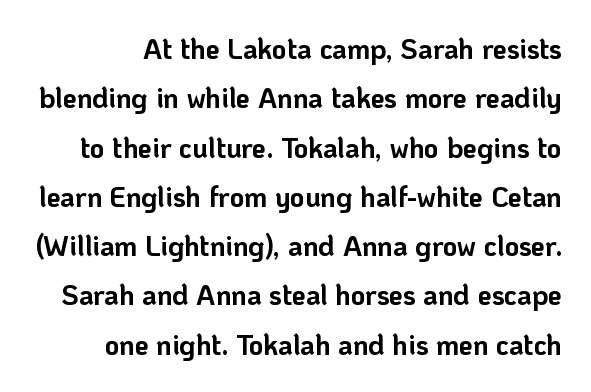
The image shows 28 px bold sans-serif type, upright; set line spacing 1.76x, normal letter spacing, not underlined; low stroke contrast and a medium x-height.
